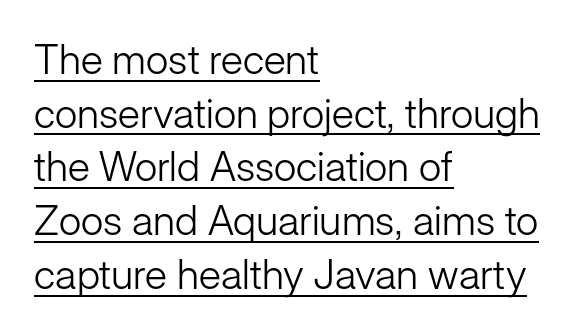
Characters remain perfectly vertical along every line. In CSS terms this would be text-align: left. No heavy texture on the line: the type isn't bold. Leading matches the norm, producing a regular column. Does the type have serifs? No, each stem ends abruptly.
